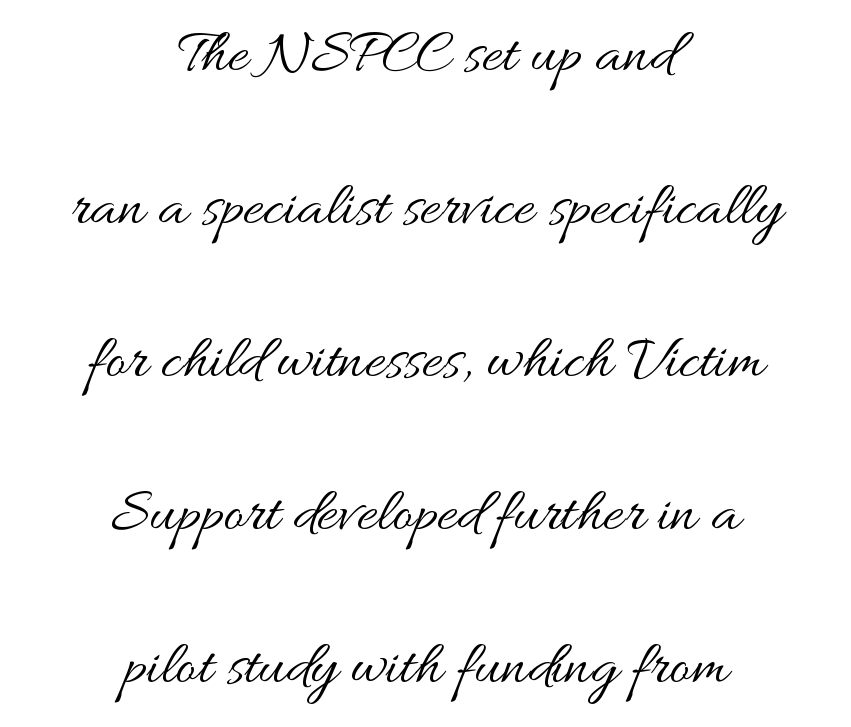
The image shows 63 px regular-weight, wide type; set centered, loose line spacing (2.43x), normal letter spacing, not underlined; medium stroke contrast and a small x-height.
